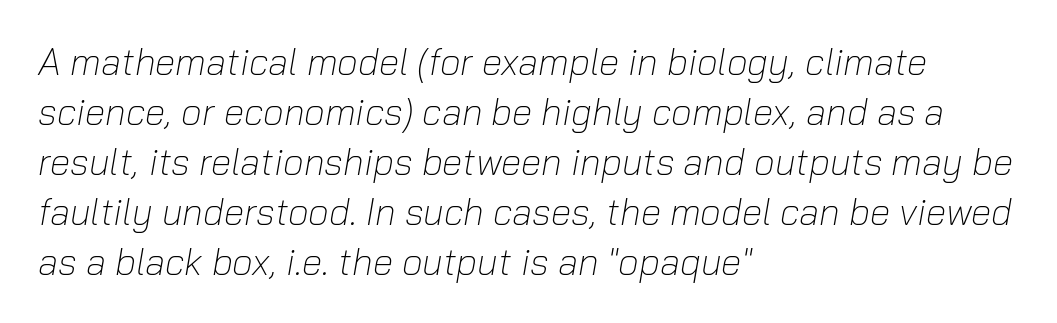
The image shows 37 px light type, italic (leaning right); set left-aligned, normal line spacing (1.35x), normal letter spacing, not underlined; low stroke contrast and a medium x-height.
